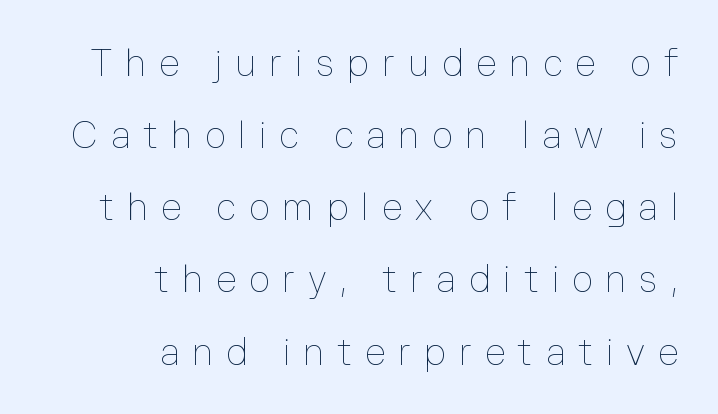
Underlining? Definitely not there. The typeface has the unassuming heft of standard copy or less. The tracking jumps out immediately: characters are airy and widely separated. Quick note: interline space is abundant. Short and long lines alike share a common ending point at right.
